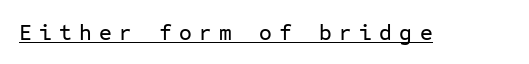
These characters rest on top of a visible drawn line. This sample uses an upright cut, with every glyph sitting square on the baseline. Short note: letters widely spaced.
